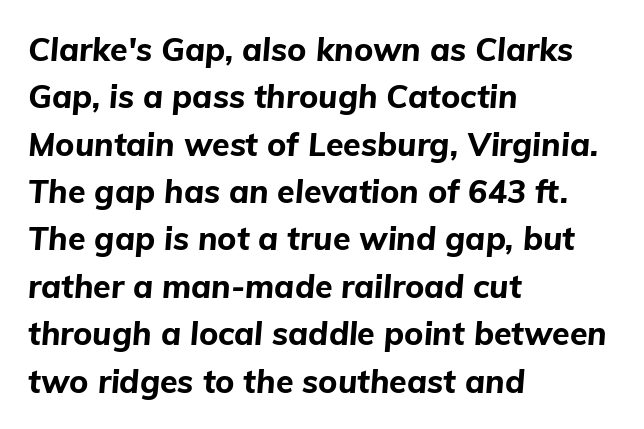
The type is set solid horizontally, with unmodified tracking. Weight check: bold — yes, fully. Does the lettering tilt? It does — this is italic. How would I describe the line gaps? Plain and ordinary. Beneath every word, the page is bare.
